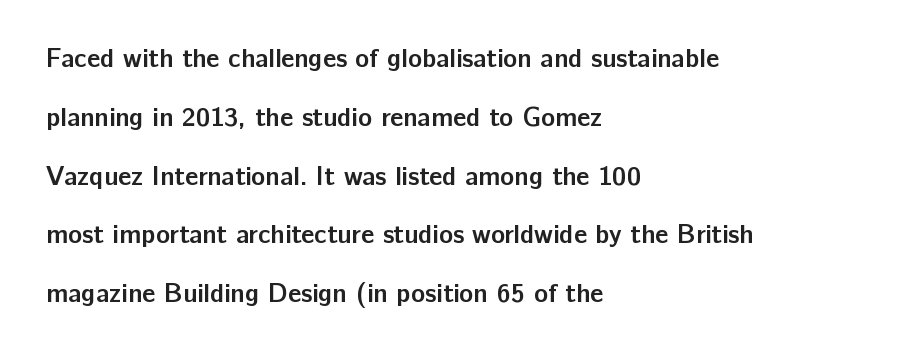
{"italic": "no", "bold": "yes", "underline": "no", "align": "left", "line_spacing": "loose", "line_spacing_ratio": 2.26, "letter_spacing": "normal", "letter_spacing_em": 0.0, "glyph_px": 26}
